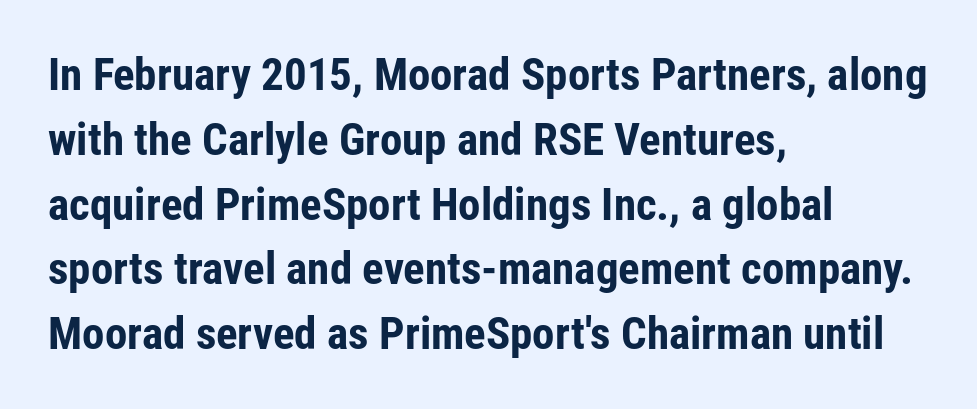
Q: Is the text bold? A: Yes.
Q: Is the text italic (slanted)? A: No, it is upright.
Q: Is the typeface a serif or a sans-serif typeface? A: Sans-serif.
Q: Is the text underlined? A: No.
Q: How is the paragraph aligned? A: Left-aligned.
Q: Is the spacing between letters normal or unusually wide? A: Normal.
Q: Is the spacing between lines tight, normal or loose? A: Normal.
Q: Width (condensed, normal, or wide)? A: Condensed.
Q: Stroke contrast? A: Low.
Q: x-height? A: Medium.
Q: Monospaced? A: No.
